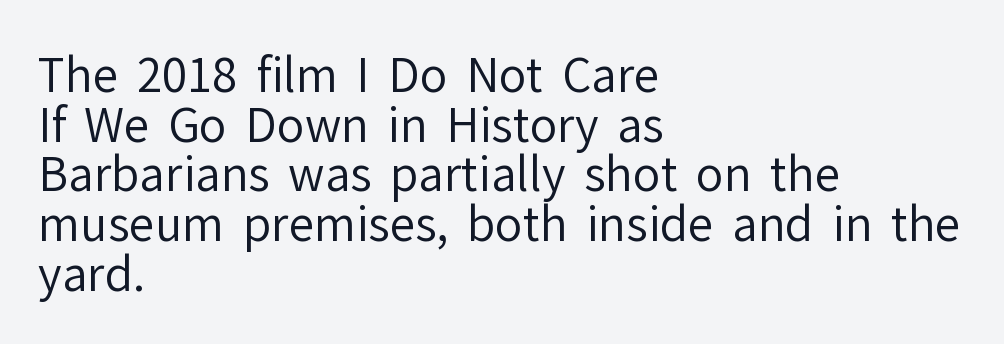
Q: Is the text bold? A: No.
Q: Is the text italic (slanted)? A: No, it is upright.
Q: Is the typeface a serif or a sans-serif typeface? A: Sans-serif.
Q: Is the text underlined? A: No.
Q: How is the paragraph aligned? A: Left-aligned.
Q: Is the spacing between letters normal or unusually wide? A: Normal.
Q: Is the spacing between lines tight, normal or loose? A: Tight.
Q: Width (condensed, normal, or wide)? A: Normal.
Q: Stroke contrast? A: Low.
Q: x-height? A: Medium.
Q: Monospaced? A: No.
